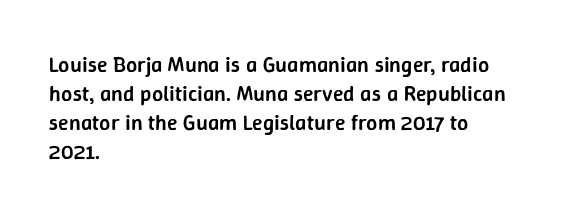
{"italic": "no", "bold": "semi", "underline": "no", "align": "left", "line_spacing": "normal", "line_spacing_ratio": 1.32, "letter_spacing": "normal", "letter_spacing_em": 0.0, "glyph_px": 22}
